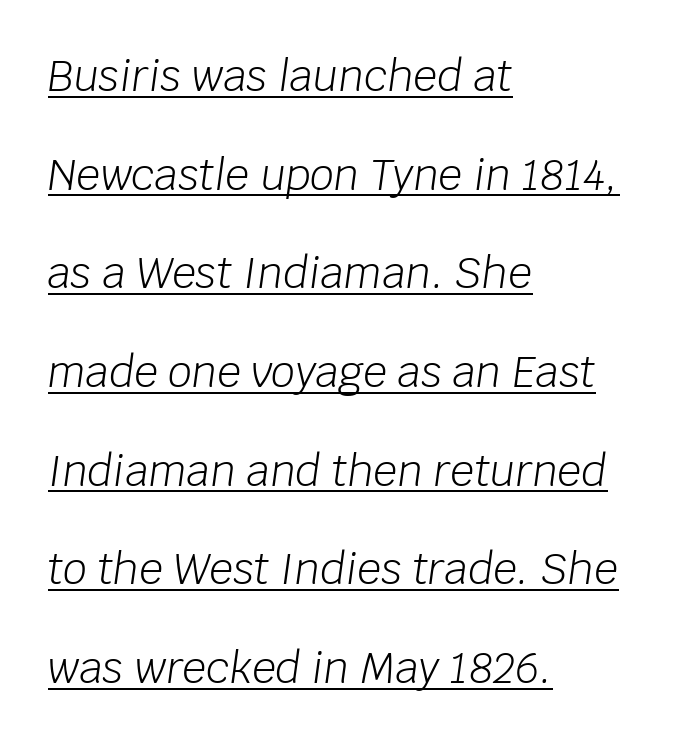
Q: Is the text bold? A: No.
Q: Is the text italic (slanted)? A: Yes, it leans right by about 8 degrees.
Q: Is the text underlined? A: Yes.
Q: How is the paragraph aligned? A: Left-aligned.
Q: Is the spacing between letters normal or unusually wide? A: Normal.
Q: Is the spacing between lines tight, normal or loose? A: Loose.
Q: Width (condensed, normal, or wide)? A: Normal.
Q: Stroke contrast? A: Low.
Q: x-height? A: Large.
Q: Monospaced? A: No.
